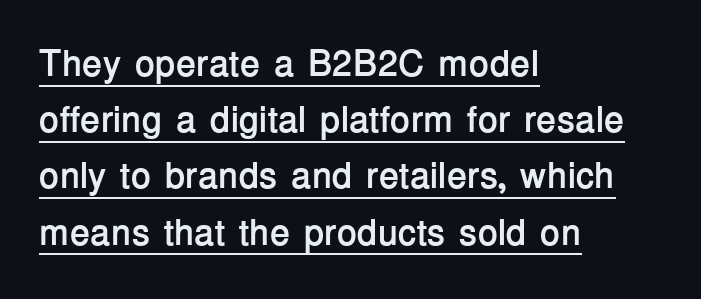
Strong, thick strokes mark this as bold type. Each letter keeps its own natural width here, so spacing adapts to shape. Default kerning and tracking; the words read as compact shapes. In designer terms, the underline attribute is active on this setting.
